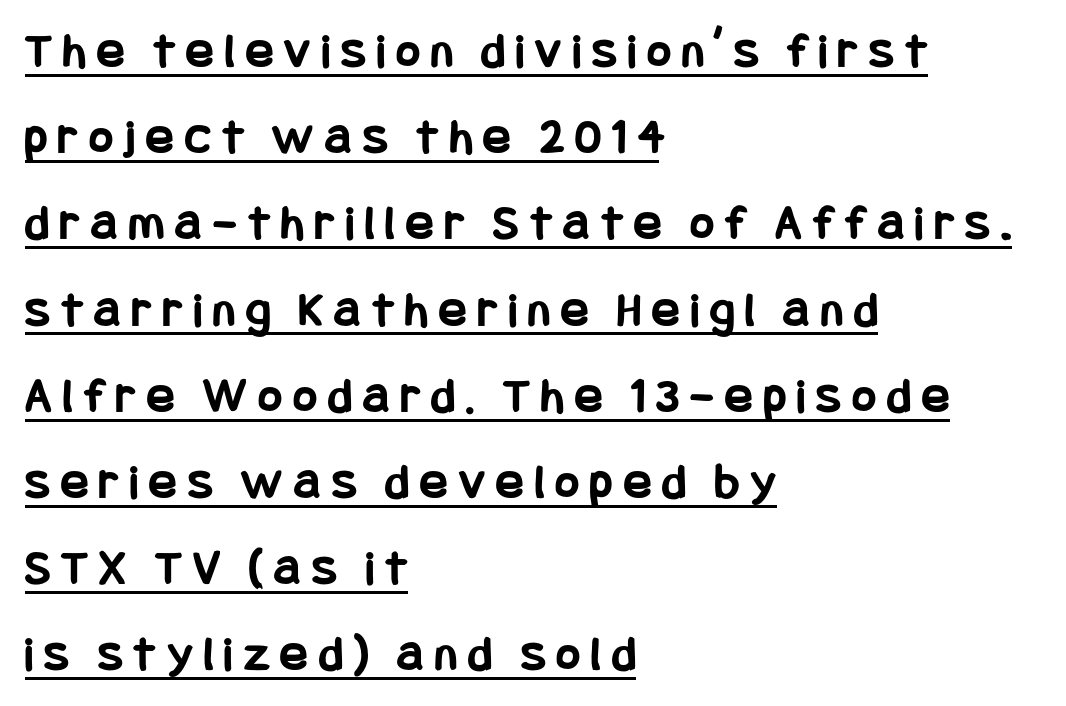
The letters are bold, with thick, heavy strokes. Classification — sans serif. The glyphs are accompanied by a horizontal stroke just below them. The letters stand straight up with perfectly vertical stems.
